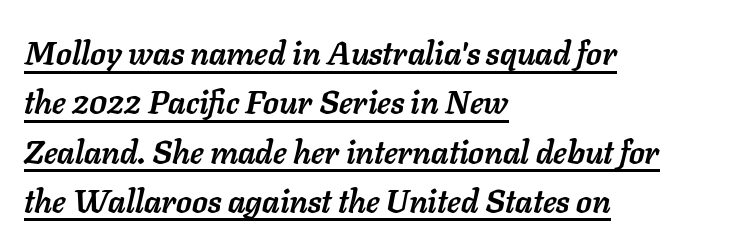
These lines carry a lot of weight — the face is fully bold. A typesetter would call this proportional, since set widths differ per character. The rag falls on the right side of this text block. Like a heading marked for emphasis, these lines bear an underscore. The glyphs look as if they've been sheared to an angle. Characters follow at the spacing the type designer built in.
